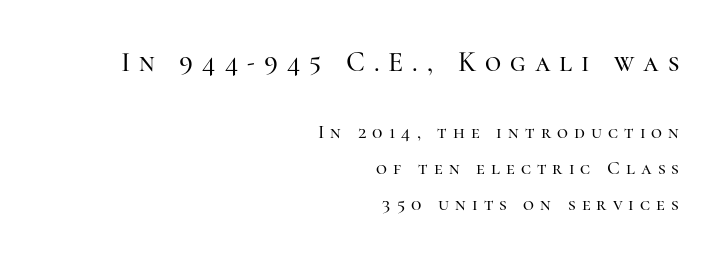
Little horizontal feet cap the strokes, marking this as serif type. The letters in the upper block stand taller than those in the block below. Type without underlining. Typeset ragged left — the right edge is the straight one. Tracking value appears strongly positive — letters spread wide.
